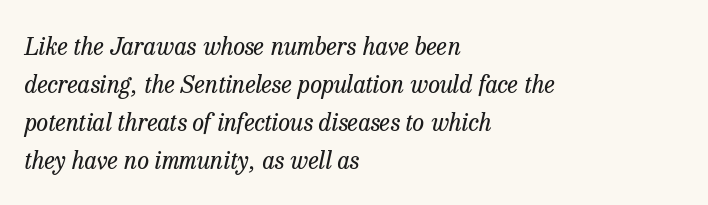
What stands out about the letter spacing? Nothing — it is the standard amount. Descenders are the only things crossing below the line. The line-height multiplier appears to be the usual default. A typesetter would mark this as italic.
